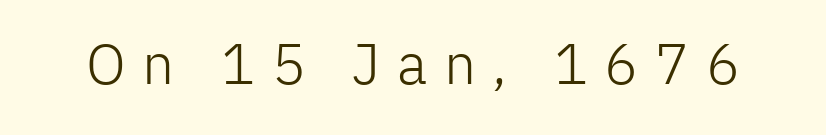
The image shows 57 px light sans-serif type, upright; set unusually wide letter spacing (+0.29 em), not underlined; low stroke contrast and a medium x-height.
